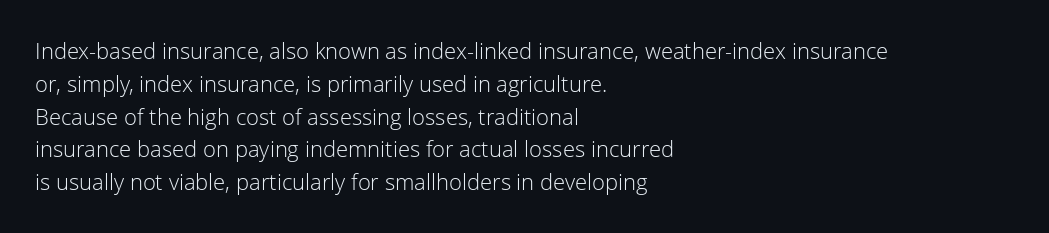
Descender tails drop into unmarked territory. Vertically, the passage feels balanced, rows spaced as you'd expect. The typesetter chose a ragged-right arrangement here. The typography opts for an upright posture over an oblique one. The rendering keeps characters at their native spacing. Stroke mass is kept to a normal reading level or below.
